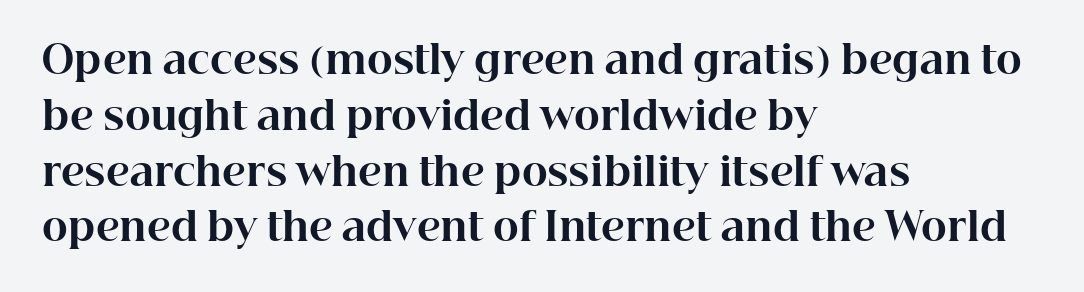
Is this a fixed-width face? No — the glyphs have proportional, varying widths. Each word holds together tightly as a unit, with standard inter-letter gaps. Is this a sans? No — the strokes have serifs. Notice how descenders clear the ascenders below comfortably — that's standard leading.
